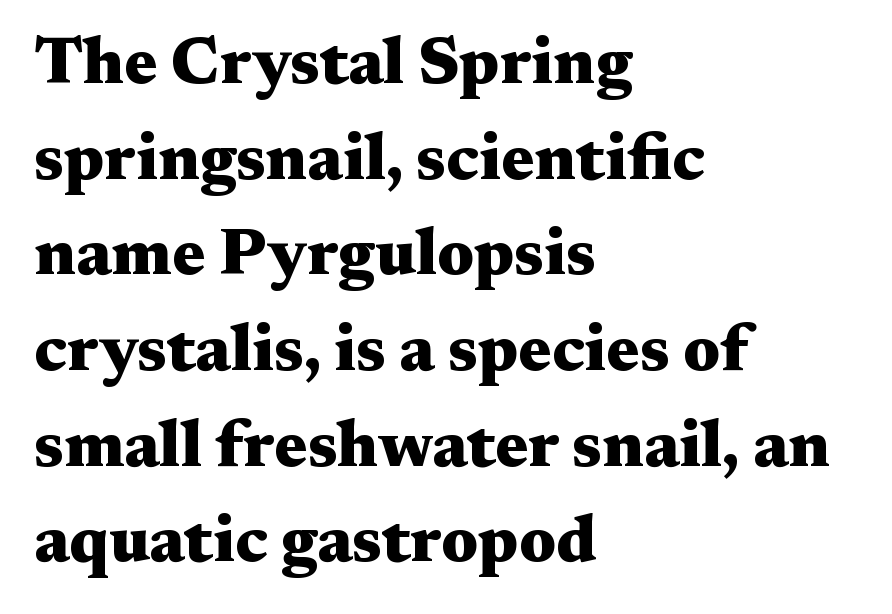
Look at the tracking — it's just the regular setting, nothing added. No italicization has been applied; the sample stays upright. Layout note: lines flush left. Weight: bold. Letters rest on an invisible, unmarked baseline.
